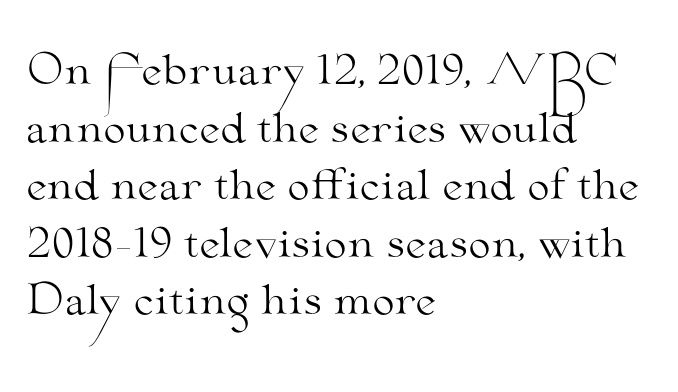
Q: Is the text bold? A: No.
Q: Is the text italic (slanted)? A: No, it is upright.
Q: Is the typeface a serif or a sans-serif typeface? A: Serif.
Q: Is the text underlined? A: No.
Q: How is the paragraph aligned? A: Left-aligned.
Q: Is the spacing between letters normal or unusually wide? A: Normal.
Q: Is the spacing between lines tight, normal or loose? A: Normal.
Q: Width (condensed, normal, or wide)? A: Wide.
Q: Stroke contrast? A: Medium.
Q: x-height? A: Small.
Q: Monospaced? A: No.
